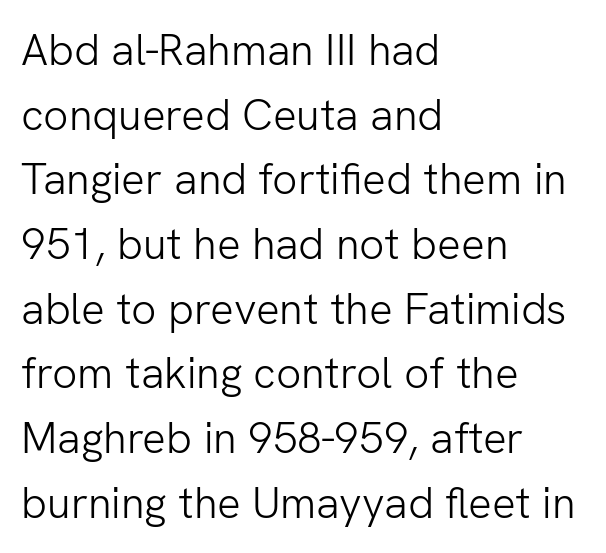
Students, note that the glyphs here touch the page at normal intervals. Compared with a centered layout, this one pins lines to the left instead. This block has exactly the height ordinary leading produces. The glyphs in this specimen are sans serif. Tall strokes in this sample are plumb rather than angled. Think of a printed novel: that variable character pitch is what you see here.
